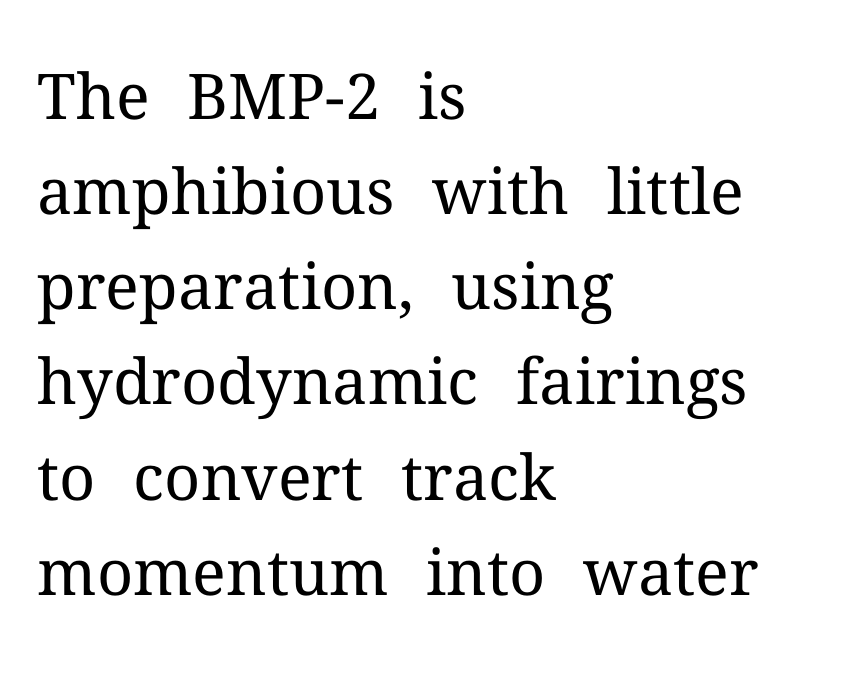
The image shows 63 px regular-weight serif type, upright; set left-aligned, normal line spacing (1.51x), normal letter spacing, not underlined; medium stroke contrast and a medium x-height.
